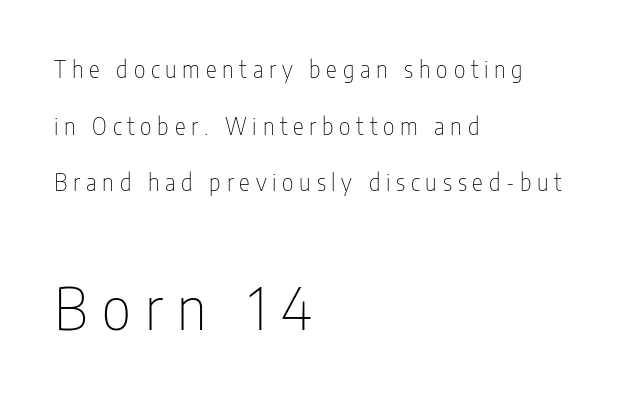
{"serif": "no", "italic": "no", "bold": "no", "weight": "thin", "width": "condensed", "stroke_contrast": "low", "x_height": "medium", "monospaced": "no", "underline": "no", "align": "left", "line_spacing": "loose", "line_spacing_ratio": 2.46, "letter_spacing": "wide", "letter_spacing_em": 0.25, "larger_block": "second", "size_ratio": 2.52, "glyph_px": 58}
